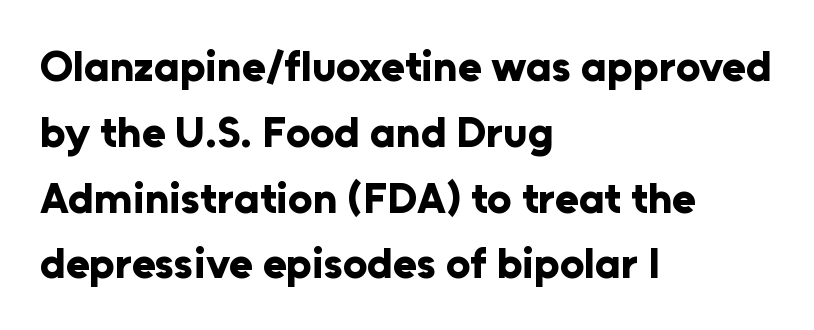
Style check: upright. Letter spacing: default. Descender tails drop into unmarked territory. Grotesque or geometric, the face here clearly has no serifs.
